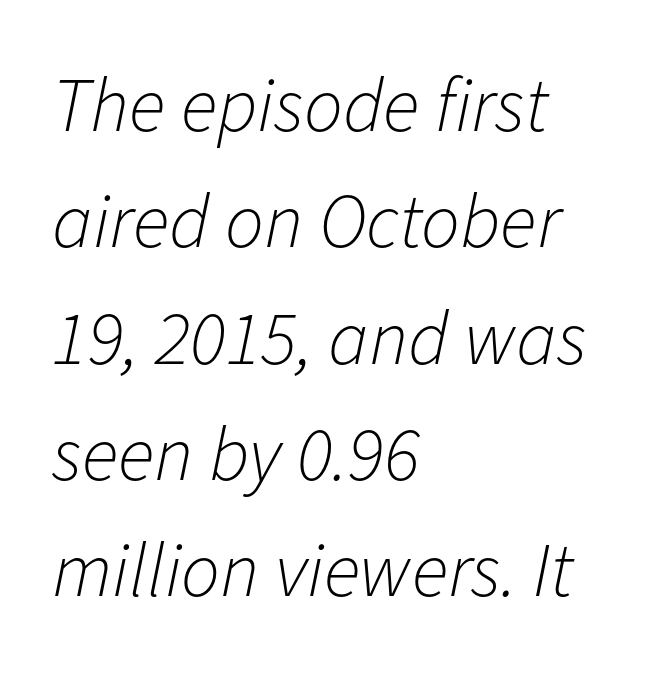
The image shows 77 px light type, italic (leaning right); set left-aligned, normal line spacing (1.51x), normal letter spacing, not underlined; low stroke contrast and a medium x-height.
